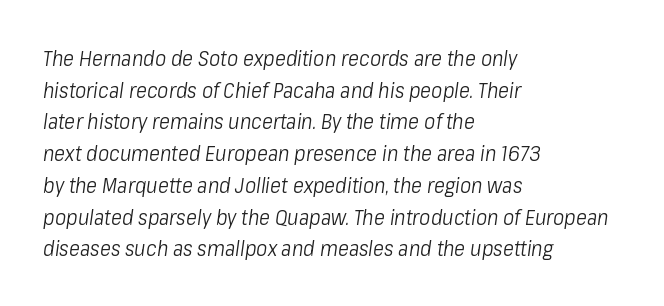
{"italic": "yes", "lean": "right", "slant_degrees": 8, "bold": "no", "underline": "no", "align": "left", "line_spacing": "normal", "line_spacing_ratio": 1.51, "letter_spacing": "normal", "letter_spacing_em": 0.0, "glyph_px": 21}
